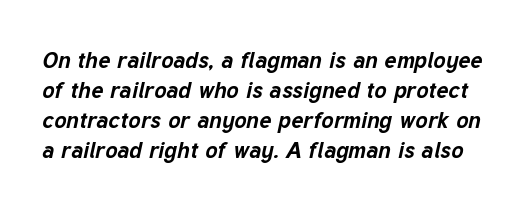
Q: Is the text bold? A: Yes.
Q: Is the text italic (slanted)? A: Yes, it leans right by about 12 degrees.
Q: Is the text underlined? A: No.
Q: Is the spacing between letters normal or unusually wide? A: Normal.
Q: Is the spacing between lines tight, normal or loose? A: Normal.
